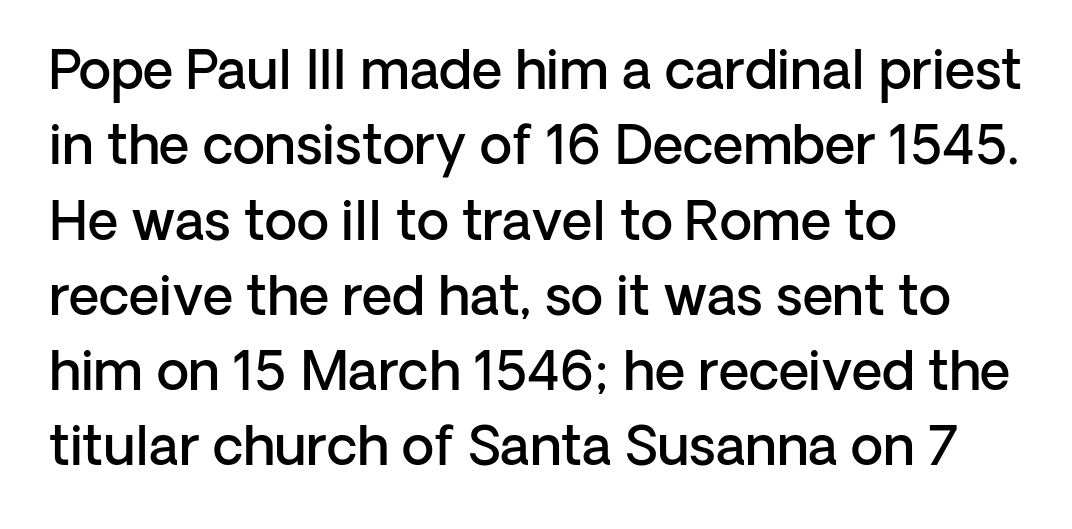
Alignment: flush left. The letters stand upright; this is a roman face. Varying glyph widths throughout — classic text-font behaviour. Compared with typical body copy, the letter spacing here is the same. Descender tails drop into unmarked territory. This is moderately heavy type, rendered in semibold.
